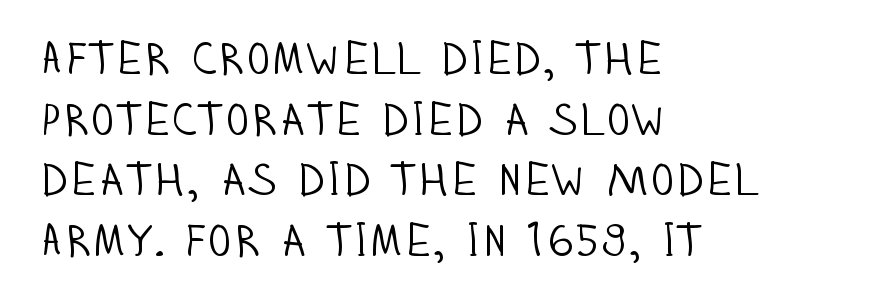
The image shows 46 px light, condensed sans-serif type, upright; set left-aligned, normal line spacing (1.32x), normal letter spacing, not underlined; low stroke contrast and a large x-height.
